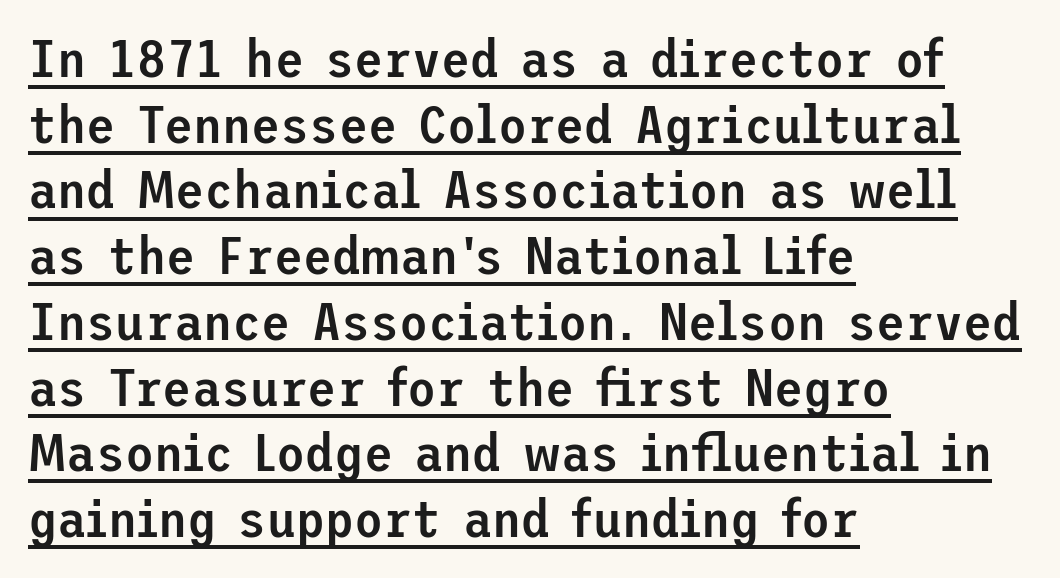
Q: Is the text bold? A: Semi-bold.
Q: Is the text italic (slanted)? A: No, it is upright.
Q: Is the typeface a serif or a sans-serif typeface? A: Sans-serif.
Q: Is the text underlined? A: Yes.
Q: How is the paragraph aligned? A: Left-aligned.
Q: Is the spacing between letters normal or unusually wide? A: Normal.
Q: Width (condensed, normal, or wide)? A: Normal.
Q: Stroke contrast? A: Low.
Q: x-height? A: Medium.
